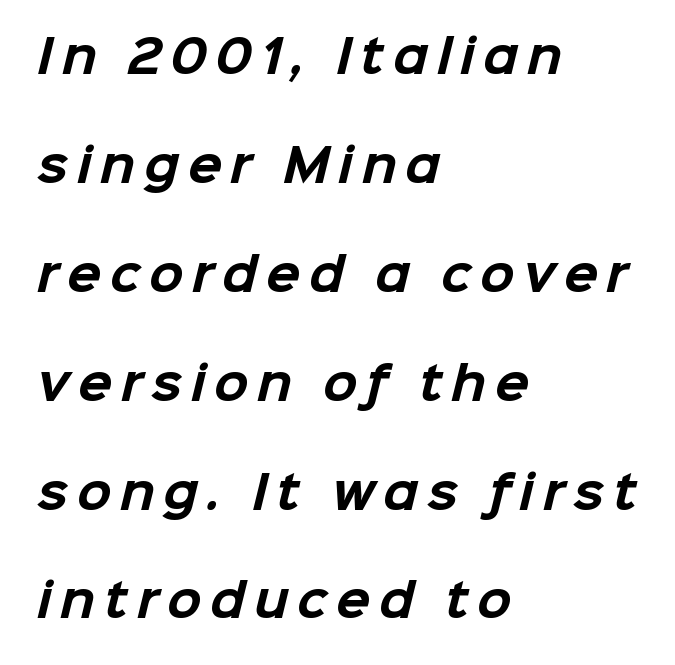
The image shows 45 px bold sans-serif type; set left-aligned, loose line spacing (2.42x), not underlined; low stroke contrast and a medium x-height.
